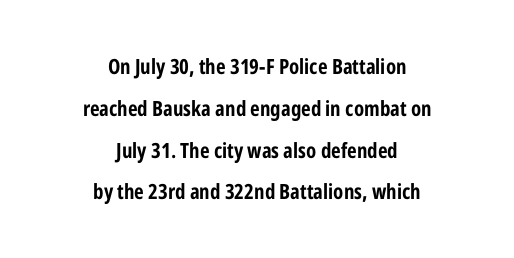
{"italic": "no", "bold": "yes", "underline": "no", "align": "center", "line_spacing": "loose", "line_spacing_ratio": 1.99, "letter_spacing": "normal", "letter_spacing_em": 0.0, "glyph_px": 21}
